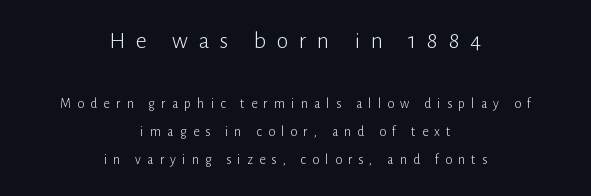
The image shows 24 px text type, upright; set centered, loose line spacing (2.02x), unusually wide letter spacing (+0.44 em), not underlined; the first (top) block is 1.71x larger.
